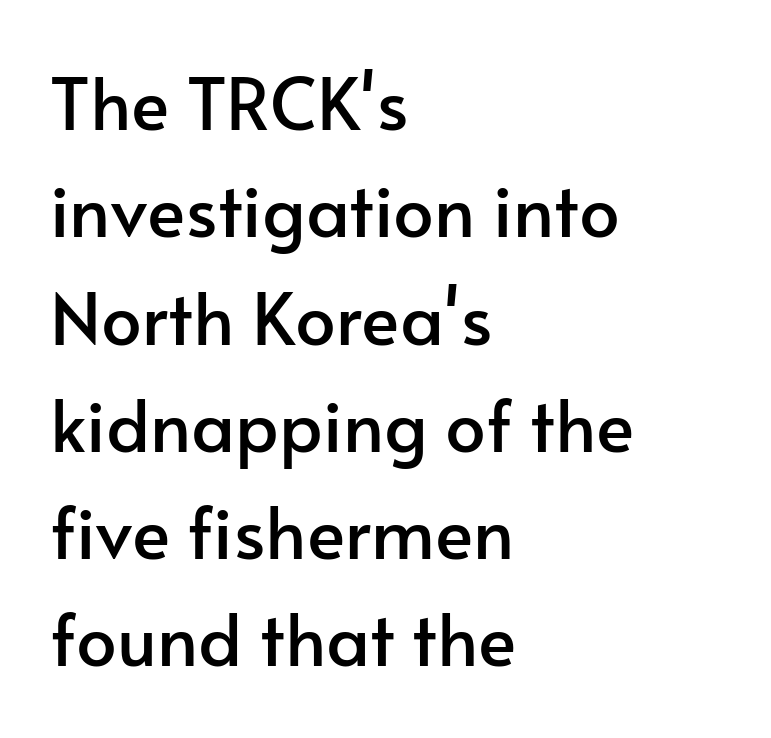
Spacing verdict: proportional, widths tailored to each character. Has an underline been added? It has not. The type sits square on the baseline with zero lean. Does the leading feel generous? No, just average. Spacing between characters is what you'd get straight out of the box.
